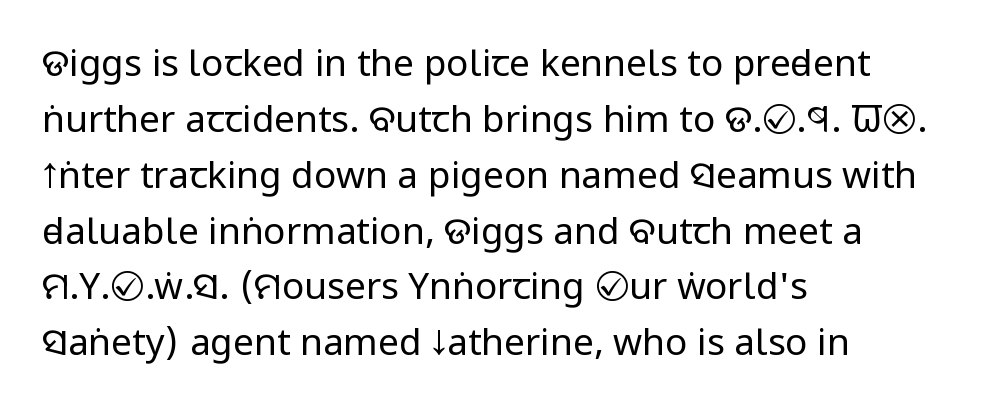
Posture: straight, roman, zero tilt. The words here are not underlined. Is this a fixed-width face? No — the glyphs have proportional, varying widths. These lines are composed in type without serifs.
